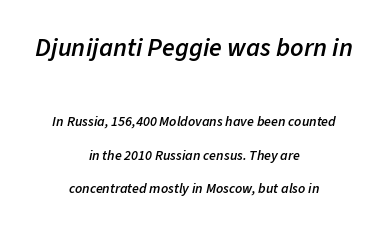
Q: Is the text bold? A: Semi-bold.
Q: Is the text italic (slanted)? A: Yes, it leans right by about 11 degrees.
Q: Is the text underlined? A: No.
Q: How is the paragraph aligned? A: Centered.
Q: Is the spacing between letters normal or unusually wide? A: Normal.
Q: Is the spacing between lines tight, normal or loose? A: Loose.
Q: Which block of text is set in a larger size, the first (top) or the second (bottom)? A: The first (top) one.
